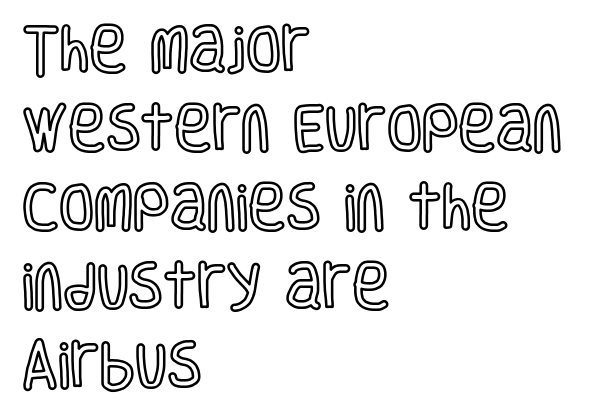
Q: Is the text italic (slanted)? A: No, it is upright.
Q: Is the text underlined? A: No.
Q: How is the paragraph aligned? A: Left-aligned.
Q: Is the spacing between letters normal or unusually wide? A: Normal.
Q: Is the spacing between lines tight, normal or loose? A: Normal.
Q: Width (condensed, normal, or wide)? A: Condensed.
Q: x-height? A: Large.
Q: Monospaced? A: No.
